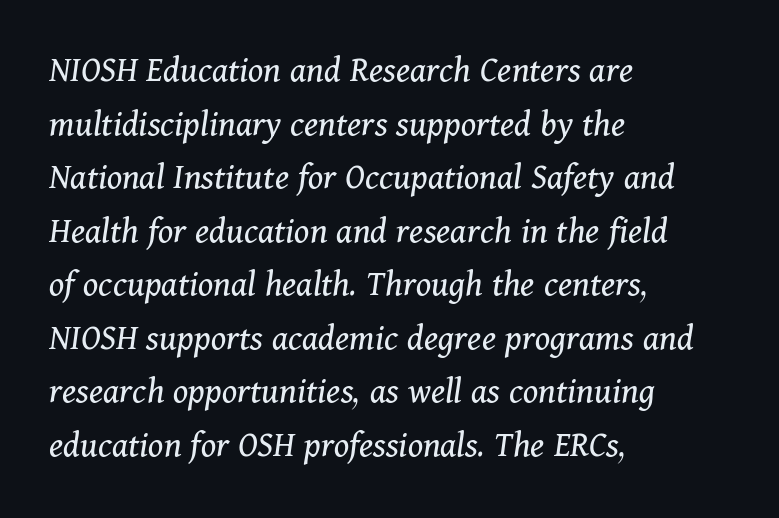
The strokes are not fattened; the text isn't bold. Do the characters align in a grid? No, the font is proportional. The zone under the glyphs is completely vacant. The face used here has a pronounced slope to its letters. Notice how descenders clear the ascenders below comfortably — that's standard leading.
